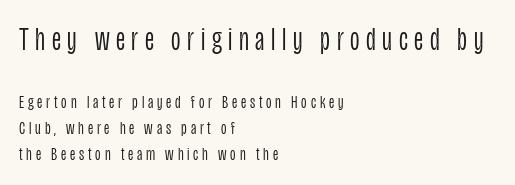
{"serif": "no", "italic": "no", "bold": "no", "weight": "light", "width": "condensed", "stroke_contrast": "low", "x_height": "large", "monospaced": "no", "underline": "no", "align": "left", "line_spacing": "normal", "line_spacing_ratio": 1.36, "letter_spacing": "wide", "letter_spacing_em": 0.2, "larger_block": "first", "size_ratio": 1.74, "glyph_px": 33}
